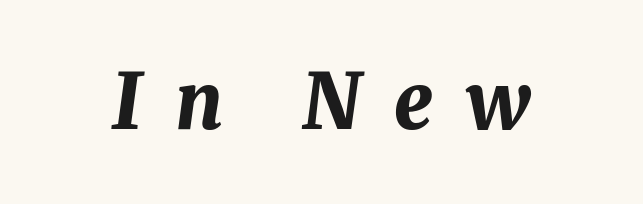
Here the designer chose a conventional face with non-uniform glyph widths. Check the space under the baseline: it is left empty. Rendered with sloped, italic letterforms. Does the weight exceed regular? Yes, all the way to bold.
